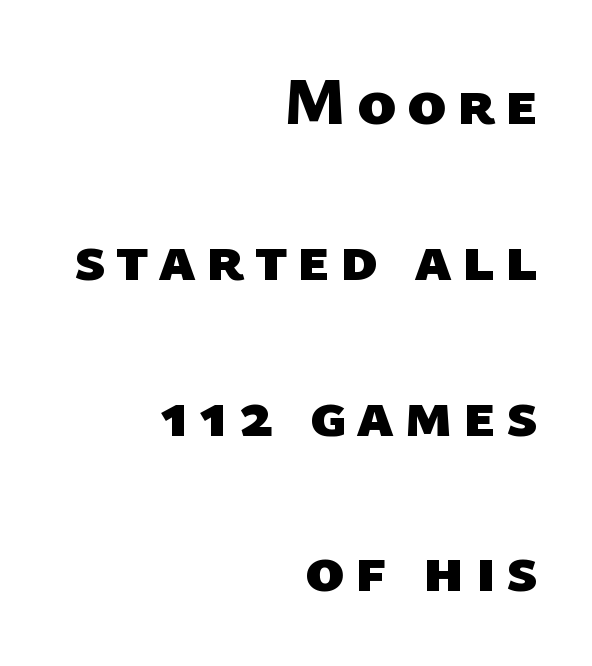
{"serif": "no", "bold": "yes", "weight": "heavy", "width": "normal", "stroke_contrast": "low", "x_height": "medium", "monospaced": "no", "underline": "no", "align": "right", "line_spacing": "loose", "line_spacing_ratio": 2.36, "glyph_px": 66}
